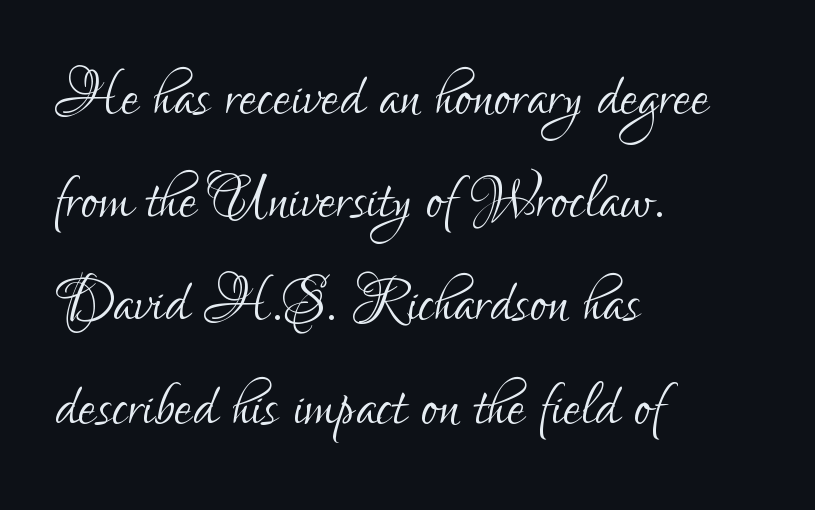
Notice how descenders clear the ascenders below comfortably — that's standard leading. Nope, no serifs anywhere on these letters. Bare-footed words on every line. These glyphs show unthickened strokes, regular width or finer. What stands out about the letter spacing? Nothing — it is the standard amount. Varying glyph widths throughout — classic text-font behaviour.
